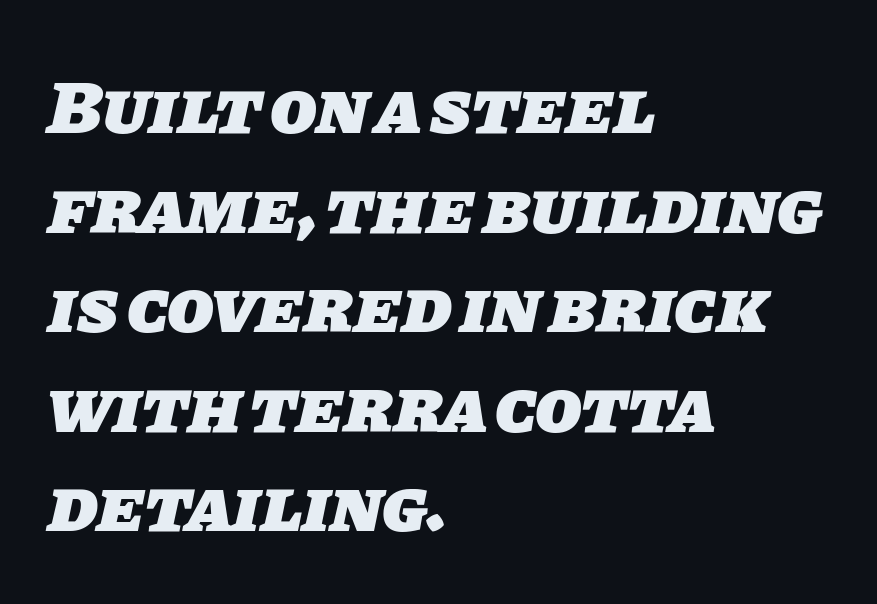
{"bold": "yes", "weight": "heavy", "width": "normal", "stroke_contrast": "low", "x_height": "large", "monospaced": "no", "underline": "no", "align": "left", "line_spacing": "normal", "line_spacing_ratio": 1.31, "letter_spacing": "normal", "letter_spacing_em": 0.0, "glyph_px": 76}
